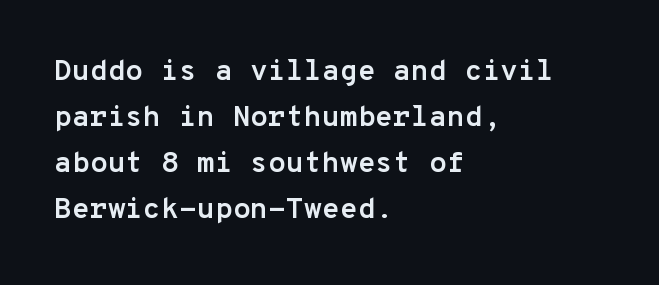
Q: Is the text bold? A: Yes.
Q: Is the text italic (slanted)? A: No, it is upright.
Q: Is the typeface a serif or a sans-serif typeface? A: Sans-serif.
Q: Is the text underlined? A: No.
Q: How is the paragraph aligned? A: Left-aligned.
Q: Is the spacing between letters normal or unusually wide? A: Normal.
Q: Is the spacing between lines tight, normal or loose? A: Normal.
Q: Width (condensed, normal, or wide)? A: Normal.
Q: Stroke contrast? A: Low.
Q: x-height? A: Medium.
Q: Monospaced? A: Yes.
